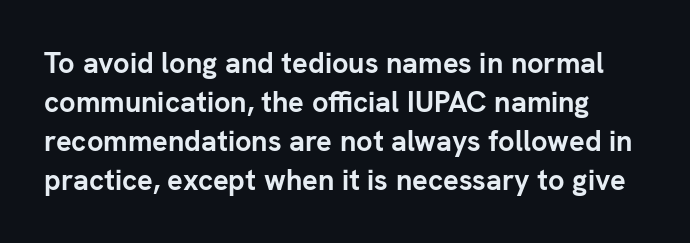
Q: Is the text bold? A: Yes.
Q: Is the text italic (slanted)? A: No, it is upright.
Q: Is the typeface a serif or a sans-serif typeface? A: Sans-serif.
Q: Is the text underlined? A: No.
Q: Is the spacing between letters normal or unusually wide? A: Normal.
Q: Is the spacing between lines tight, normal or loose? A: Normal.
Q: Width (condensed, normal, or wide)? A: Normal.
Q: Stroke contrast? A: Low.
Q: x-height? A: Medium.
Q: Monospaced? A: No.
